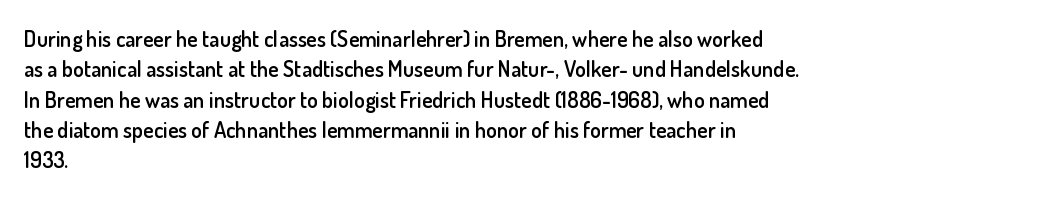
The image shows 22 px text type, upright; set left-aligned, normal line spacing (1.38x), normal letter spacing, not underlined.
